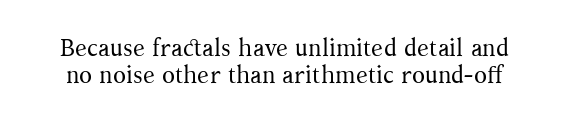
Counters stay open thanks to moderate or lighter strokes. Reading down the column, the eye jumps only a short way to each next line. The passage shown has conventional tracking throughout. Each row of text sits above clean, open space. Is there any slant? The stems are plumb.
